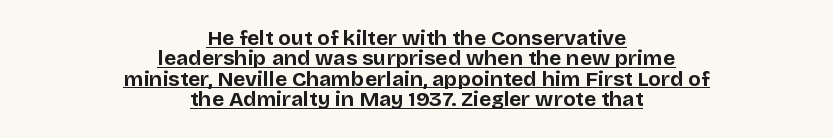
The image shows 21 px bold type, upright; set centered, tight line spacing (0.97x), normal letter spacing, underlined.
